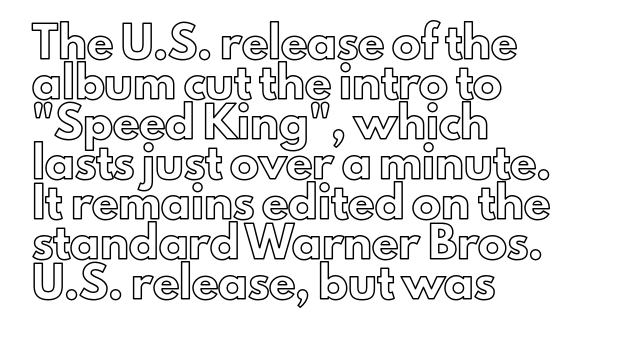
The image shows 29 px text type, upright; set left-aligned, normal line spacing (1.38x), normal letter spacing, not underlined; a small x-height.
